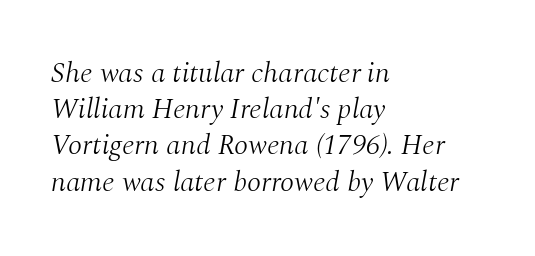
Q: Is the text bold? A: No.
Q: Is the text italic (slanted)? A: Yes, it leans right by about 10 degrees.
Q: Is the typeface a serif or a sans-serif typeface? A: Serif.
Q: Is the text underlined? A: No.
Q: How is the paragraph aligned? A: Left-aligned.
Q: Is the spacing between letters normal or unusually wide? A: Normal.
Q: Is the spacing between lines tight, normal or loose? A: Normal.
Q: Width (condensed, normal, or wide)? A: Normal.
Q: Stroke contrast? A: Medium.
Q: x-height? A: Medium.
Q: Monospaced? A: No.
